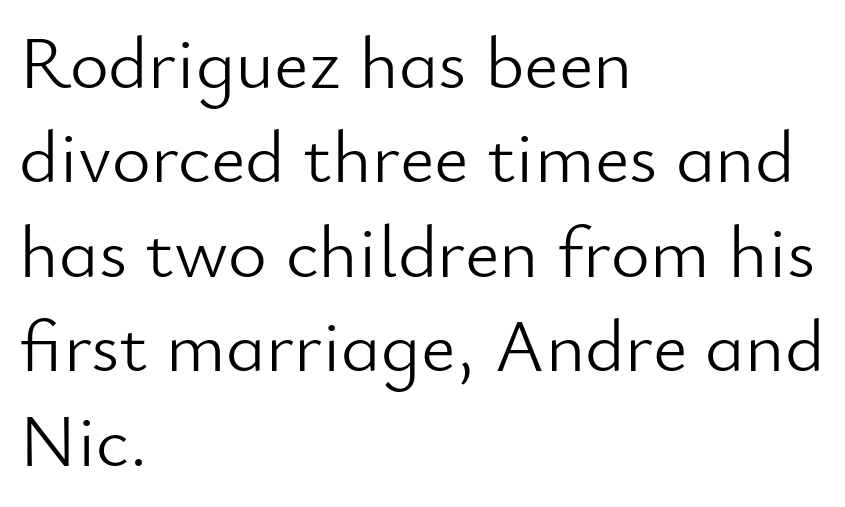
Each line starts at the same left margin while the right side varies. Does the leading feel generous? No, just average. Is there any slant? The stems are plumb. Just letters on the line, the space beneath them empty.
